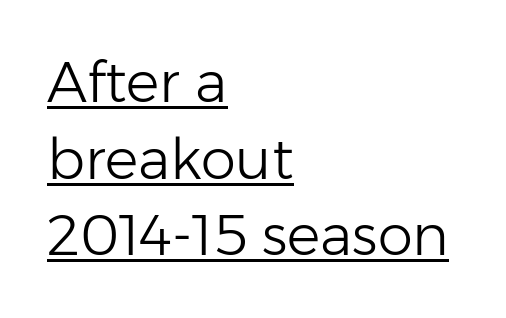
{"serif": "no", "italic": "no", "bold": "no", "weight": "light", "width": "normal", "stroke_contrast": "low", "x_height": "medium", "monospaced": "no", "underline": "yes", "align": "left", "line_spacing": "normal", "line_spacing_ratio": 1.37, "letter_spacing": "normal", "letter_spacing_em": 0.0, "glyph_px": 56}
